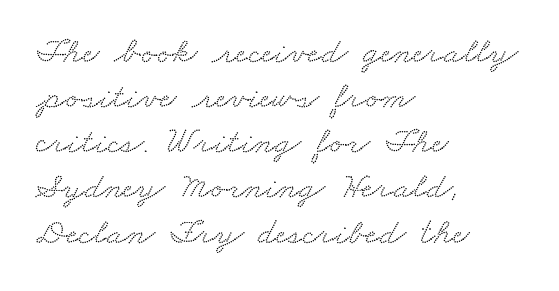
{"serif": "yes", "width": "wide", "stroke_contrast": "low", "x_height": "small", "monospaced": "no", "underline": "no", "align": "left", "line_spacing_ratio": 1.22, "letter_spacing": "normal", "letter_spacing_em": 0.0, "glyph_px": 37}
